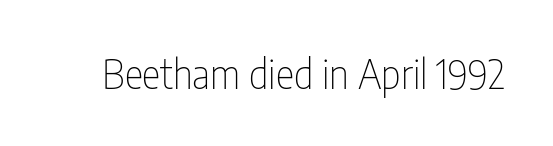
The letters advance in unequal steps, a hallmark of proportional type. The horizontal fit of the characters is conventional and even. In terms of posture, this sample is upright. A typesetter would label this face a sans.
